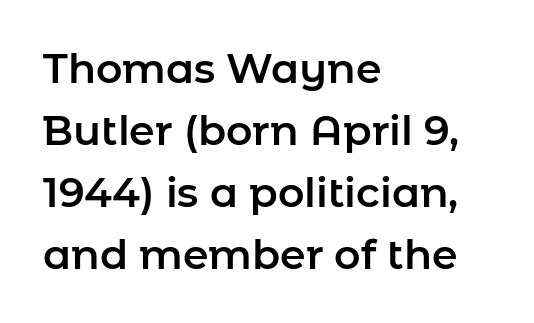
{"serif": "no", "italic": "no", "width": "normal", "stroke_contrast": "low", "x_height": "medium", "monospaced": "no", "underline": "no", "align": "left", "line_spacing": "normal", "line_spacing_ratio": 1.51, "letter_spacing": "normal", "letter_spacing_em": 0.0, "glyph_px": 41}
